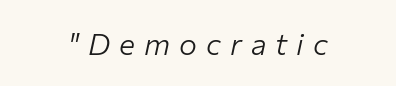
Words float on clear page, feet unadorned. You could not count columns in this text — the font is proportionally spaced. You could only call the tracking loose — the letters float apart. Characters are canted at an angle relative to the baseline's perpendicular. The letters look calm and open, with moderate or lighter stems.
